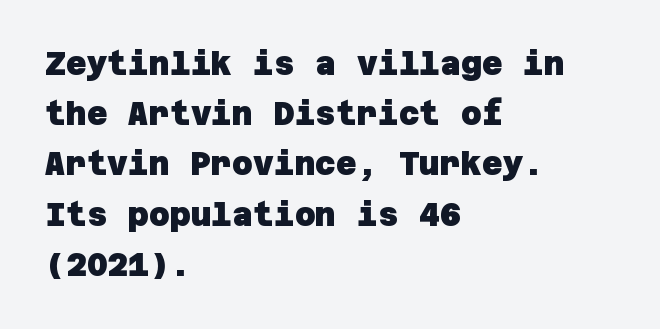
The image shows 32 px heavy sans-serif type; set left-aligned, normal line spacing (1.57x), normal letter spacing, not underlined; low stroke contrast and a large x-height.
